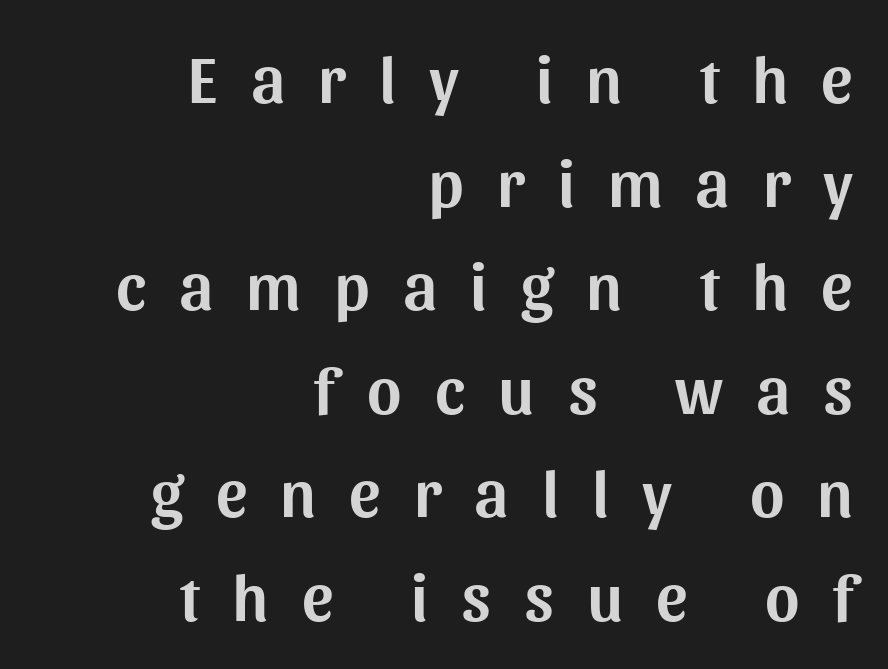
Q: Is the text italic (slanted)? A: No, it is upright.
Q: Is the typeface a serif or a sans-serif typeface? A: Sans-serif.
Q: Is the text underlined? A: No.
Q: How is the paragraph aligned? A: Right-aligned.
Q: Is the spacing between letters normal or unusually wide? A: Unusually wide.
Q: Is the spacing between lines tight, normal or loose? A: Normal.
Q: Width (condensed, normal, or wide)? A: Normal.
Q: Stroke contrast? A: Medium.
Q: x-height? A: Medium.
Q: Monospaced? A: No.
